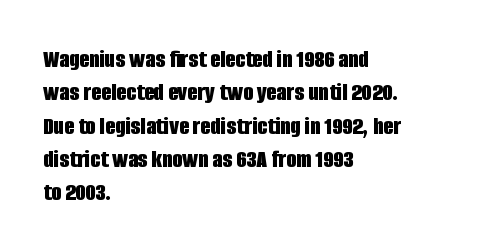
{"italic": "no", "bold": "yes", "underline": "no", "align": "left", "line_spacing": "normal", "line_spacing_ratio": 1.28, "letter_spacing": "normal", "letter_spacing_em": 0.0, "glyph_px": 26}
